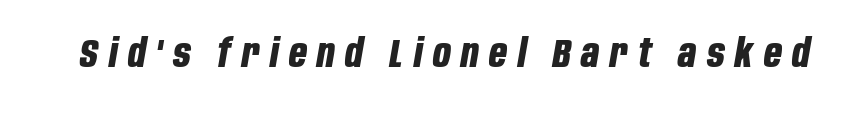
The image shows 39 px bold, condensed type, italic (leaning right); set unusually wide letter spacing (+0.27 em), not underlined; low stroke contrast and a large x-height.
